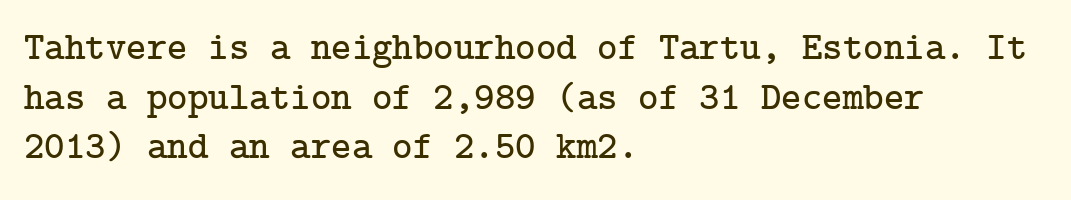
{"serif": "yes", "italic": "no", "width": "normal", "stroke_contrast": "low", "x_height": "medium", "underline": "no", "align": "left", "line_spacing": "normal", "line_spacing_ratio": 1.27, "letter_spacing": "normal", "letter_spacing_em": 0.0, "glyph_px": 39}
